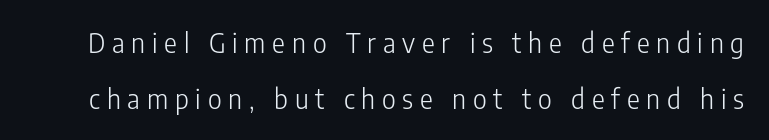
Q: Is the text bold? A: No.
Q: Is the text italic (slanted)? A: No, it is upright.
Q: Is the text underlined? A: No.
Q: Is the spacing between letters normal or unusually wide? A: Unusually wide.
Q: Is the spacing between lines tight, normal or loose? A: Loose.
